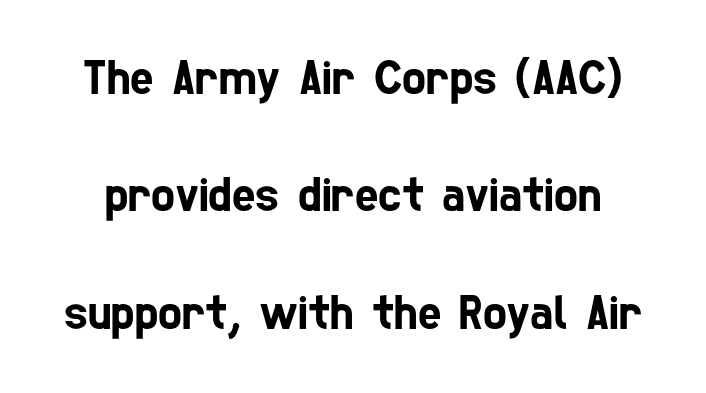
The image shows 50 px condensed sans-serif type; set loose line spacing (2.35x), normal letter spacing, not underlined; low stroke contrast and a medium x-height.
